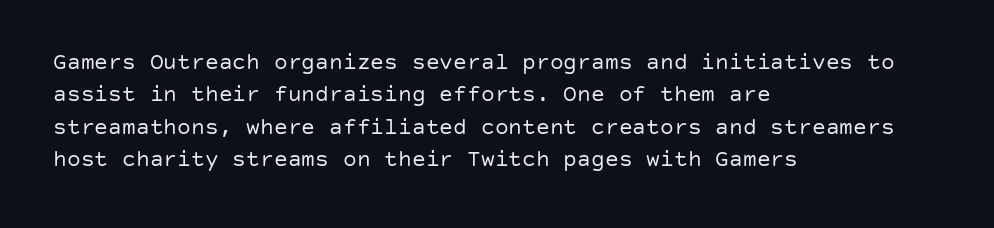
{"italic": "no", "bold": "no", "underline": "no", "align": "left", "line_spacing": "normal", "line_spacing_ratio": 1.41, "letter_spacing": "normal", "letter_spacing_em": 0.0, "glyph_px": 23}
